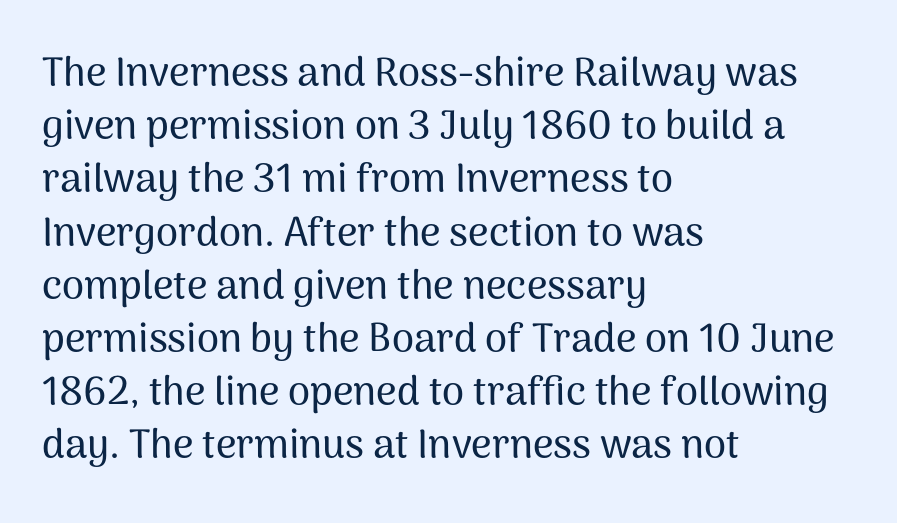
Q: Is the text italic (slanted)? A: No, it is upright.
Q: Is the typeface a serif or a sans-serif typeface? A: Sans-serif.
Q: Is the text underlined? A: No.
Q: How is the paragraph aligned? A: Left-aligned.
Q: Is the spacing between letters normal or unusually wide? A: Normal.
Q: Is the spacing between lines tight, normal or loose? A: Normal.
Q: Width (condensed, normal, or wide)? A: Normal.
Q: Stroke contrast? A: Medium.
Q: x-height? A: Medium.
Q: Monospaced? A: No.
